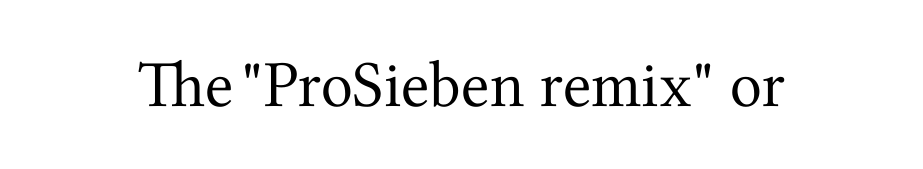
Q: Is the text bold? A: No.
Q: Is the text italic (slanted)? A: No, it is upright.
Q: Is the typeface a serif or a sans-serif typeface? A: Serif.
Q: Is the text underlined? A: No.
Q: Is the spacing between letters normal or unusually wide? A: Normal.
Q: Width (condensed, normal, or wide)? A: Normal.
Q: Stroke contrast? A: Medium.
Q: x-height? A: Medium.
Q: Monospaced? A: No.
